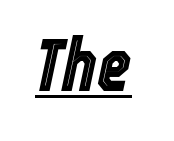
{"italic": "yes", "lean": "right", "slant_degrees": 12, "width": "condensed", "x_height": "medium", "monospaced": "no", "underline": "yes", "letter_spacing": "normal", "letter_spacing_em": 0.0, "glyph_px": 74}
